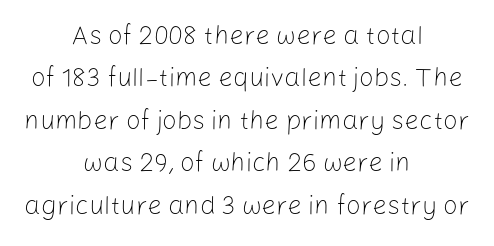
Q: Is the text bold? A: No.
Q: Is the text italic (slanted)? A: No, it is upright.
Q: Is the text underlined? A: No.
Q: How is the paragraph aligned? A: Centered.
Q: Is the spacing between letters normal or unusually wide? A: Normal.
Q: Is the spacing between lines tight, normal or loose? A: Normal.
